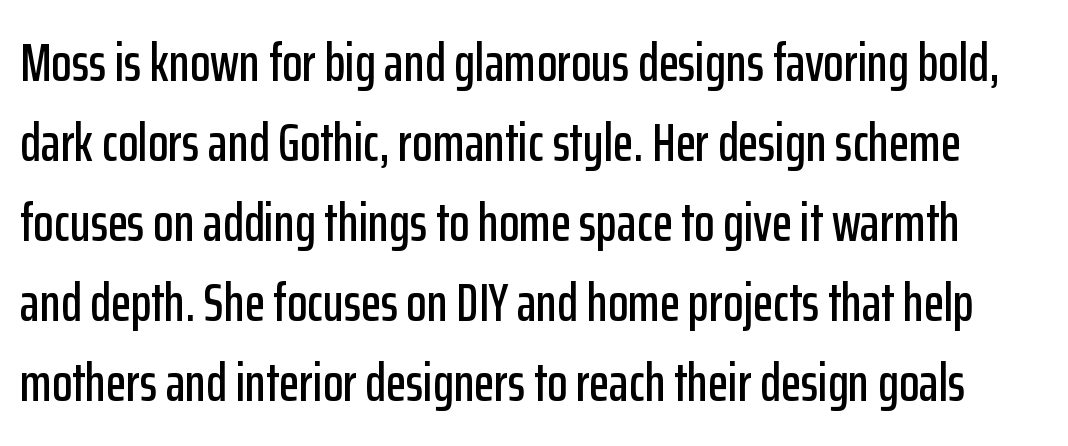
Q: Is the text italic (slanted)? A: No, it is upright.
Q: Is the typeface a serif or a sans-serif typeface? A: Sans-serif.
Q: Is the text underlined? A: No.
Q: Is the spacing between letters normal or unusually wide? A: Normal.
Q: Is the spacing between lines tight, normal or loose? A: Normal.
Q: Width (condensed, normal, or wide)? A: Condensed.
Q: Stroke contrast? A: Low.
Q: x-height? A: Medium.
Q: Monospaced? A: No.
